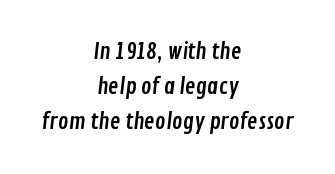
Q: Is the text underlined? A: No.
Q: How is the paragraph aligned? A: Centered.
Q: Is the spacing between letters normal or unusually wide? A: Normal.
Q: Is the spacing between lines tight, normal or loose? A: Normal.
